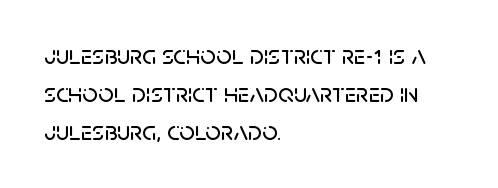
The ragged edge is on the right, which tells us the setting is flush left. Underline: absent. Does the leading feel generous? No, just average. The type is set solid horizontally, with unmodified tracking.
